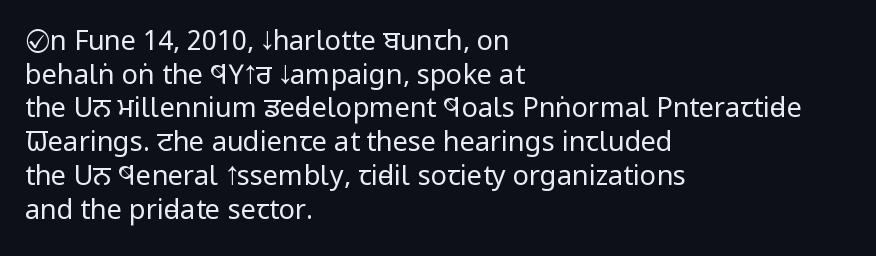
Whoever set this chose a conventional vertical rhythm. Each stroke keeps to a modest, everyday thickness or less. Is there any slant? The stems are plumb. Any mark beneath the type? The region is blank. Horizontal alignment here is leftward, the default for most running prose.
